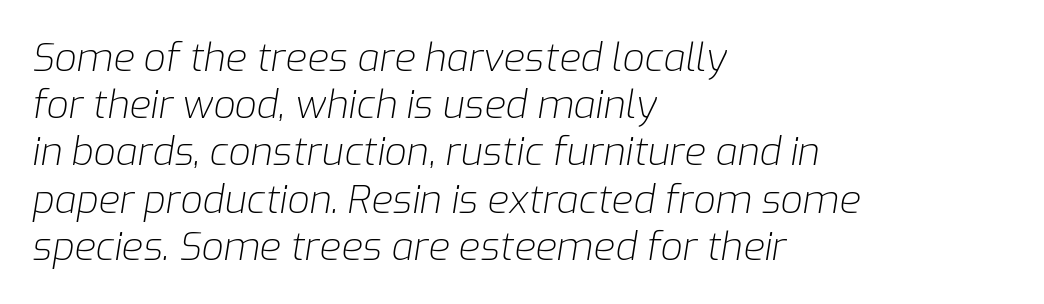
In CSS terms this would be text-align: left. The space beneath each line is pristine and unruled. Weight: in the light-to-regular range. Is this a fixed-width face? No — the glyphs have proportional, varying widths.
